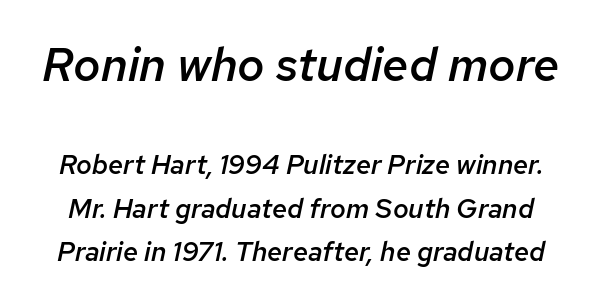
Q: Is the text bold? A: Semi-bold.
Q: Is the text italic (slanted)? A: Yes, it leans right by about 12 degrees.
Q: Is the text underlined? A: No.
Q: Is the spacing between letters normal or unusually wide? A: Normal.
Q: Is the spacing between lines tight, normal or loose? A: Normal.
Q: Which block of text is set in a larger size, the first (top) or the second (bottom)? A: The first (top) one.
Q: Width (condensed, normal, or wide)? A: Normal.
Q: Stroke contrast? A: Low.
Q: x-height? A: Medium.
Q: Monospaced? A: No.
